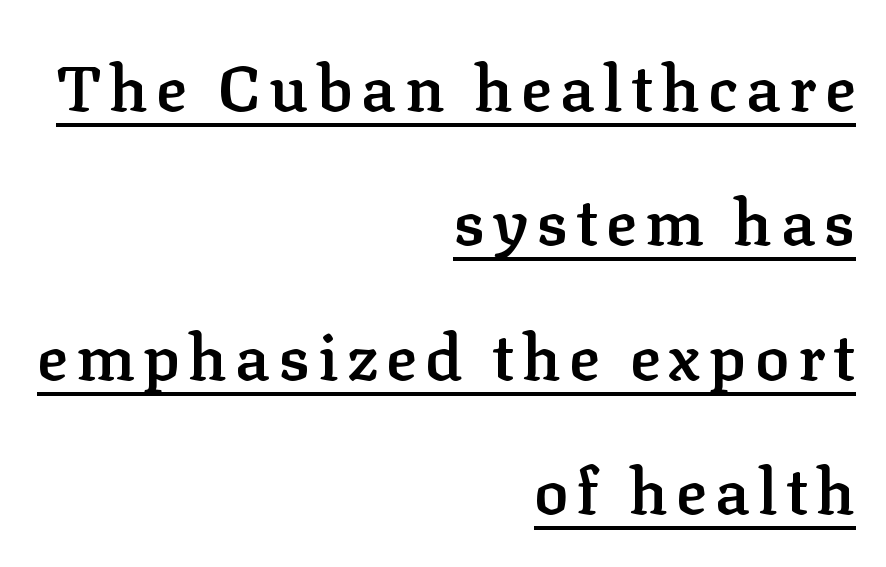
Summary of vertical rhythm: relaxed, with wide interline spacing. The letters advance in unequal steps, a hallmark of proportional type. Upright lettering throughout. In designer terms, the underline attribute is active on this setting. The glyphs have the mass of a demibold cut, below bold.
